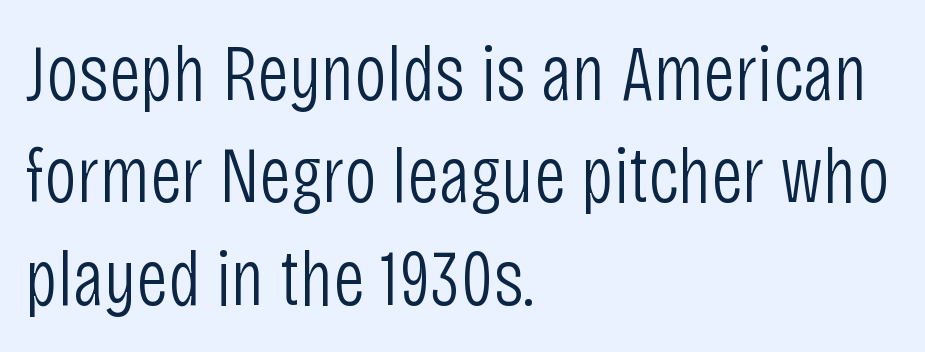
The image shows 80 px light, condensed sans-serif type, upright; set left-aligned, normal line spacing (1.28x), normal letter spacing, not underlined; low stroke contrast and a large x-height.
